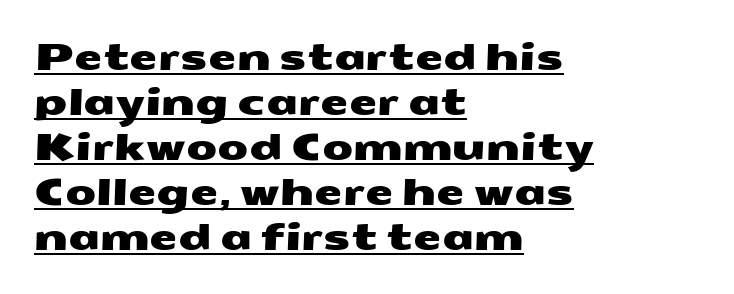
Q: Is the typeface a serif or a sans-serif typeface? A: Sans-serif.
Q: Is the text underlined? A: Yes.
Q: How is the paragraph aligned? A: Left-aligned.
Q: Is the spacing between letters normal or unusually wide? A: Normal.
Q: Is the spacing between lines tight, normal or loose? A: Normal.
Q: Width (condensed, normal, or wide)? A: Wide.
Q: Stroke contrast? A: Medium.
Q: x-height? A: Medium.
Q: Monospaced? A: No.
